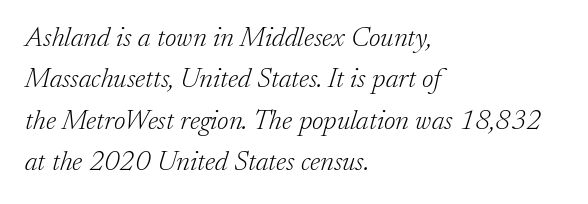
{"serif": "yes", "italic": "yes", "lean": "right", "slant_degrees": 17, "bold": "no", "weight": "light", "width": "normal", "stroke_contrast": "low", "x_height": "small", "monospaced": "no", "underline": "no", "align": "left", "line_spacing": "normal", "line_spacing_ratio": 1.48, "letter_spacing": "normal", "letter_spacing_em": 0.0, "glyph_px": 28}
